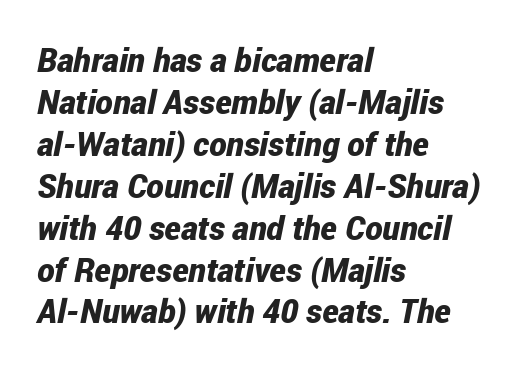
The image shows 33 px bold, condensed type, italic (leaning right); set left-aligned, normal line spacing (1.27x), normal letter spacing, not underlined; low stroke contrast and a medium x-height.
